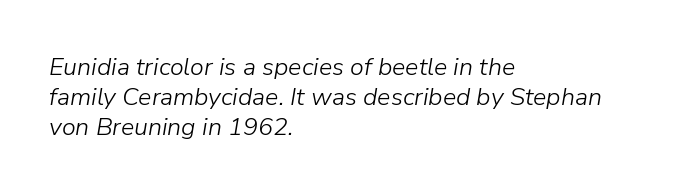
Q: Is the text bold? A: No.
Q: Is the text italic (slanted)? A: Yes, it leans right by about 9 degrees.
Q: Is the text underlined? A: No.
Q: How is the paragraph aligned? A: Left-aligned.
Q: Is the spacing between letters normal or unusually wide? A: Normal.
